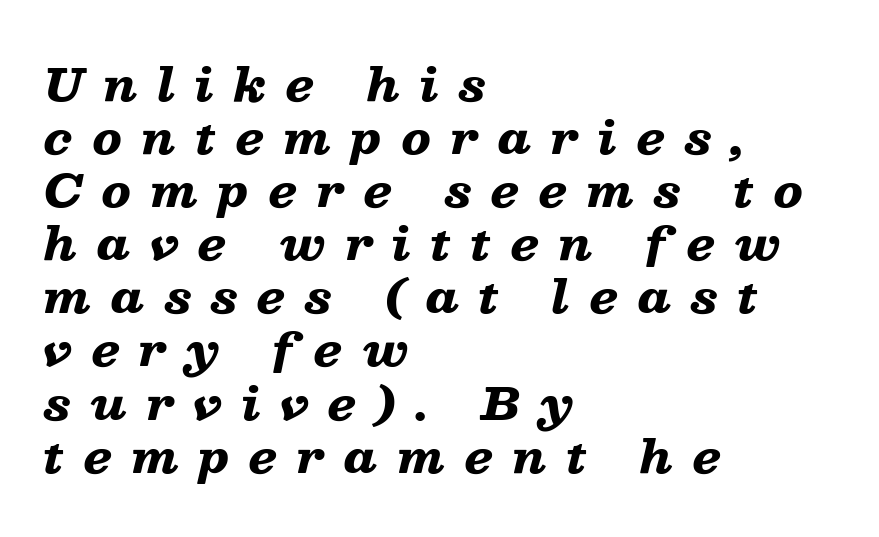
Tall strokes in this sample are angled rather than plumb. Compared with an ordinary text face, these strokes are far heavier — a full bold. Which margin do the lines hug? The left one — the right edge is uneven. Here the designer chose a conventional face with non-uniform glyph widths.
